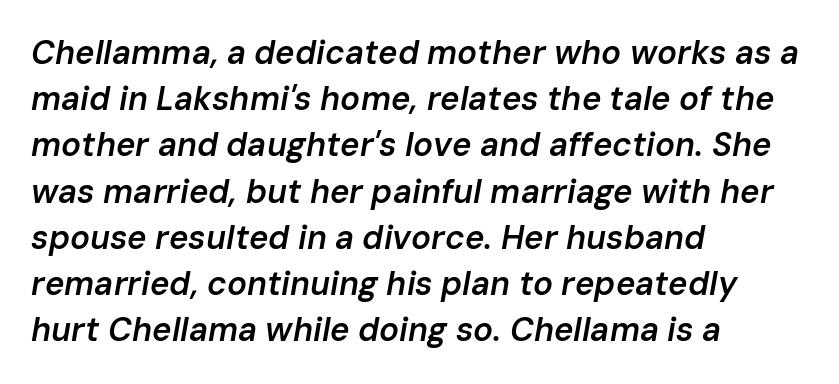
The image shows 33 px semibold type, italic (leaning right); set left-aligned, normal line spacing (1.4x), normal letter spacing, not underlined; low stroke contrast and a medium x-height.
